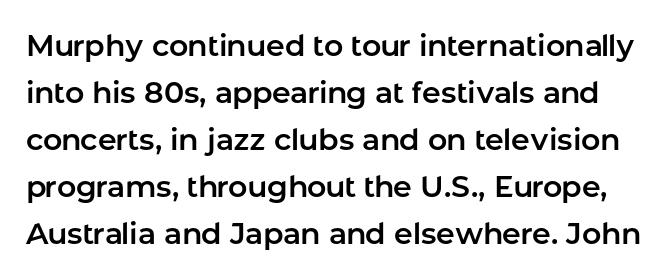
Honestly, the letter spacing is just normal — you wouldn't notice it. The words here are not underlined. Do the letters lean? They stand straight. Rows of type keep a routine distance in the vertical direction. Are there feet on the stems? There aren't — it's a sans. The face used here is proportionally spaced, like ordinary book or web type.
